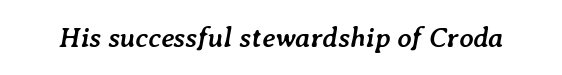
The image shows 28 px semibold type, italic (leaning right); set normal letter spacing, not underlined; low stroke contrast and a medium x-height.
